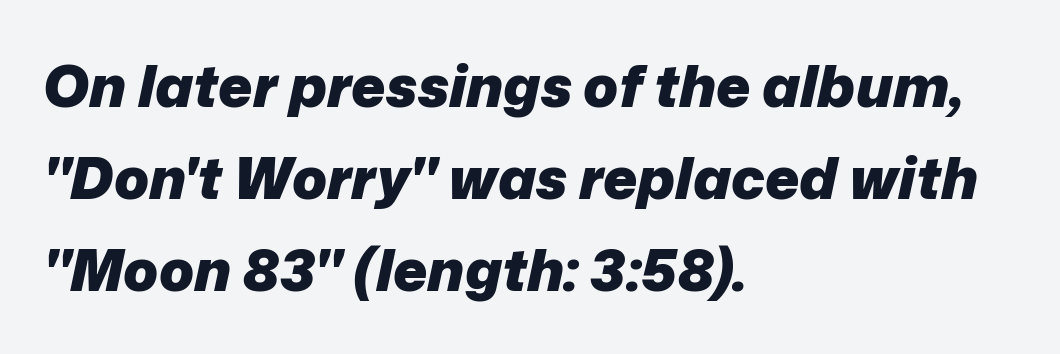
{"italic": "yes", "lean": "right", "slant_degrees": 12, "bold": "yes", "weight": "heavy", "width": "normal", "stroke_contrast": "low", "x_height": "medium", "monospaced": "no", "underline": "no", "align": "left", "line_spacing": "normal", "line_spacing_ratio": 1.59, "letter_spacing": "normal", "letter_spacing_em": 0.0, "glyph_px": 58}
